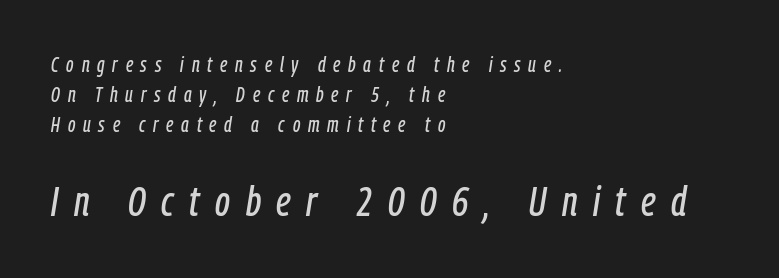
Q: Is the text italic (slanted)? A: Yes, it leans right by about 9 degrees.
Q: Is the text underlined? A: No.
Q: How is the paragraph aligned? A: Left-aligned.
Q: Is the spacing between letters normal or unusually wide? A: Unusually wide.
Q: Is the spacing between lines tight, normal or loose? A: Normal.
Q: Which block of text is set in a larger size, the first (top) or the second (bottom)? A: The second (bottom) one.
Q: Width (condensed, normal, or wide)? A: Condensed.
Q: Stroke contrast? A: Low.
Q: x-height? A: Medium.
Q: Monospaced? A: No.
